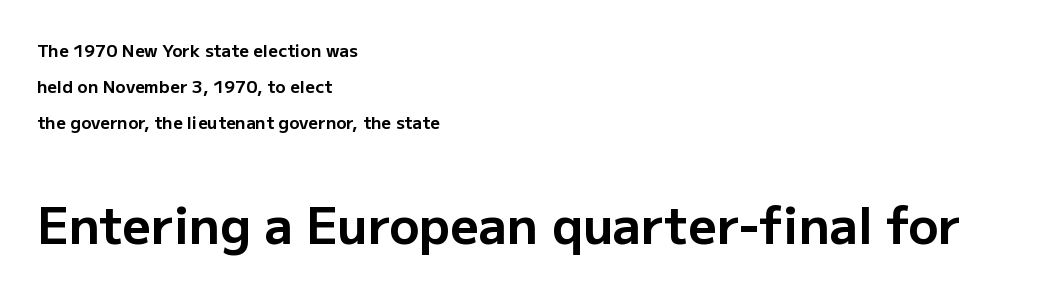
The area under the type is left untouched. The rendering uses natural spacing where letterforms have individual widths. The letters sit at their default tracking, neither squeezed nor spread. Baseline-to-baseline distance is far greater than the letter height.
